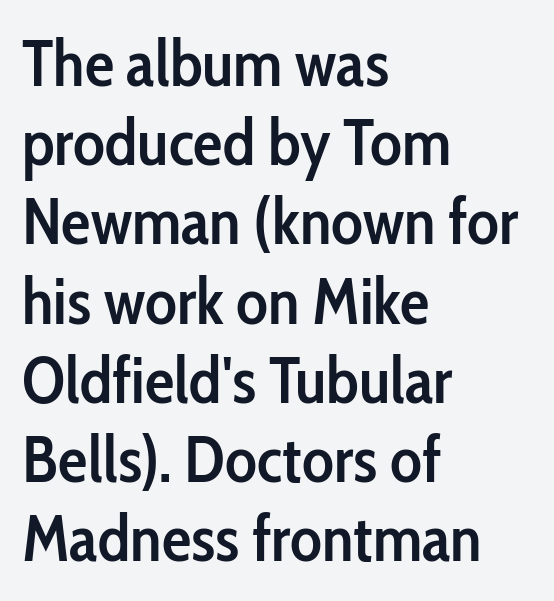
Q: Is the text bold? A: Semi-bold.
Q: Is the text italic (slanted)? A: No, it is upright.
Q: Is the typeface a serif or a sans-serif typeface? A: Sans-serif.
Q: Is the text underlined? A: No.
Q: How is the paragraph aligned? A: Left-aligned.
Q: Is the spacing between letters normal or unusually wide? A: Normal.
Q: Width (condensed, normal, or wide)? A: Condensed.
Q: Stroke contrast? A: Low.
Q: x-height? A: Medium.
Q: Monospaced? A: No.
